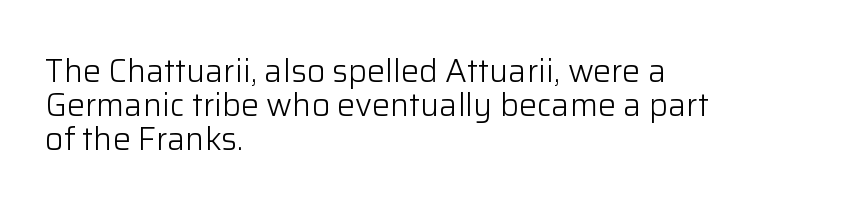
Q: Is the text bold? A: No.
Q: Is the text italic (slanted)? A: No, it is upright.
Q: Is the typeface a serif or a sans-serif typeface? A: Sans-serif.
Q: Is the text underlined? A: No.
Q: How is the paragraph aligned? A: Left-aligned.
Q: Is the spacing between letters normal or unusually wide? A: Normal.
Q: Is the spacing between lines tight, normal or loose? A: Tight.
Q: Width (condensed, normal, or wide)? A: Normal.
Q: Stroke contrast? A: Low.
Q: x-height? A: Medium.
Q: Monospaced? A: No.
